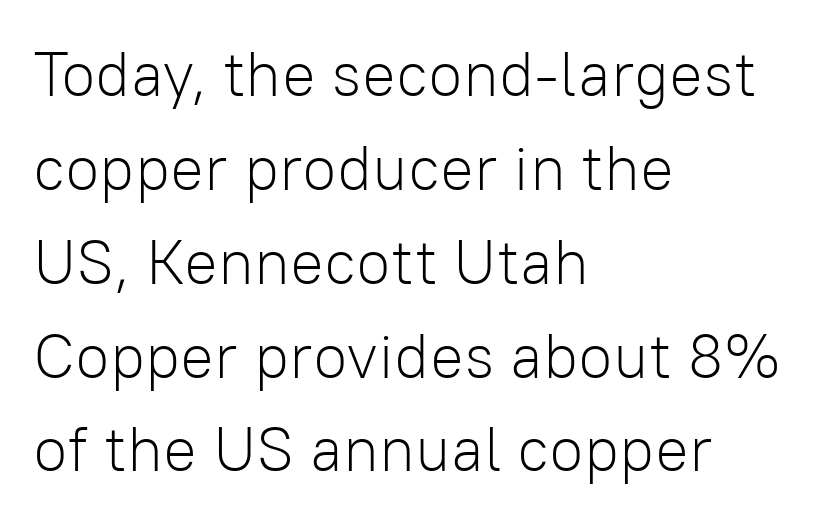
The image shows 63 px light sans-serif type, upright; set left-aligned, normal line spacing (1.49x), normal letter spacing, not underlined; low stroke contrast and a medium x-height.
